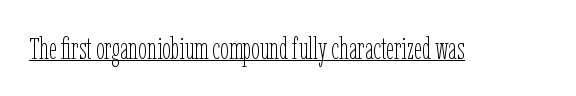
The image shows 31 px thin, condensed type, upright; set normal letter spacing, underlined; low stroke contrast and a medium x-height.
